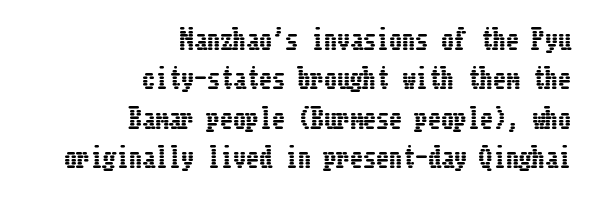
Q: Is the text italic (slanted)? A: No, it is upright.
Q: Is the text underlined? A: No.
Q: How is the paragraph aligned? A: Right-aligned.
Q: Is the spacing between letters normal or unusually wide? A: Normal.
Q: Is the spacing between lines tight, normal or loose? A: Normal.
